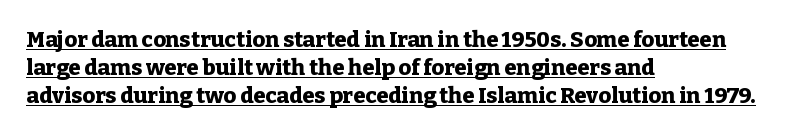
Q: Is the text bold? A: Yes.
Q: Is the text italic (slanted)? A: No, it is upright.
Q: Is the text underlined? A: Yes.
Q: How is the paragraph aligned? A: Left-aligned.
Q: Is the spacing between letters normal or unusually wide? A: Normal.
Q: Is the spacing between lines tight, normal or loose? A: Normal.
